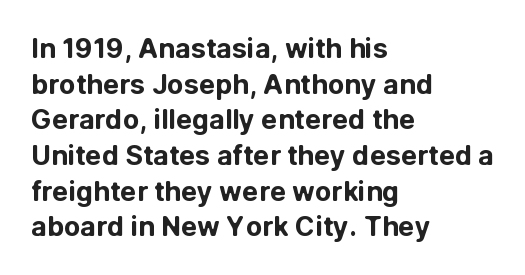
The image shows 27 px bold type, upright; set left-aligned, normal line spacing (1.32x), normal letter spacing, not underlined.
